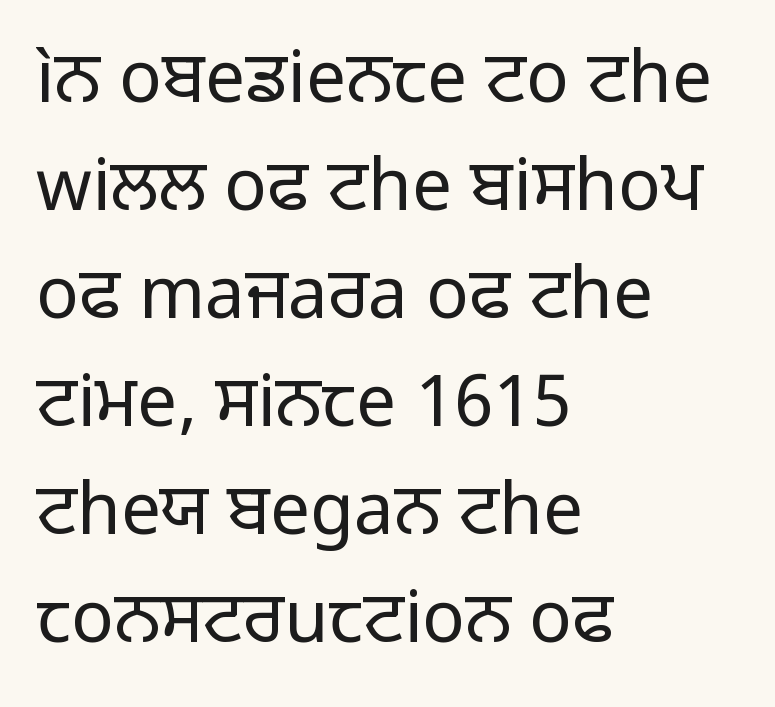
The designer left line spacing at the default. Do the characters align in a grid? No, the font is proportional. In CSS terms this would be text-align: left. Nothing sits at the stroke ends, so this counts as sans-serif. A typesetter would mark this as roman, not italic. There is no visible air inserted between adjacent glyphs.
